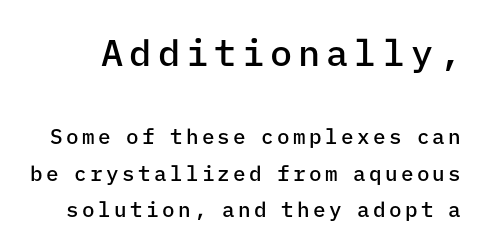
Q: Is the text bold? A: Semi-bold.
Q: Is the text italic (slanted)? A: No, it is upright.
Q: Is the typeface a serif or a sans-serif typeface? A: Sans-serif.
Q: Is the text underlined? A: No.
Q: Which block of text is set in a larger size, the first (top) or the second (bottom)? A: The first (top) one.
Q: Width (condensed, normal, or wide)? A: Normal.
Q: Stroke contrast? A: Low.
Q: x-height? A: Medium.
Q: Monospaced? A: Yes.
